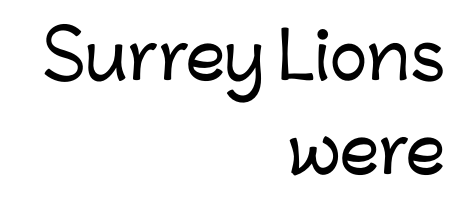
{"serif": "no", "italic": "no", "width": "normal", "stroke_contrast": "low", "x_height": "medium", "monospaced": "no", "underline": "no", "align": "right", "line_spacing": "normal", "line_spacing_ratio": 1.49, "letter_spacing": "normal", "letter_spacing_em": 0.0, "glyph_px": 63}
